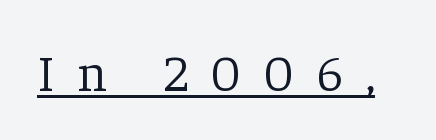
Stroke thickness stays within the range of a standard reading face or lighter. A continuous stroke trails under the words, as in a hyperlink. This rendering employs a face with finishing strokes, i.e., a serif. If you drew a line through each stem, it would be perfectly vertical. The face used here is proportionally spaced, like ordinary book or web type. Letter spacing: wide.
